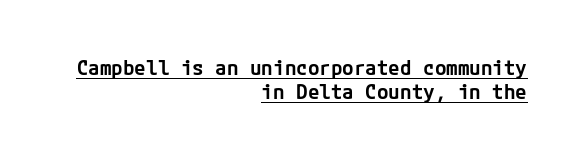
Q: Is the text bold? A: Semi-bold.
Q: Is the text italic (slanted)? A: No, it is upright.
Q: Is the text underlined? A: Yes.
Q: How is the paragraph aligned? A: Right-aligned.
Q: Is the spacing between letters normal or unusually wide? A: Normal.
Q: Is the spacing between lines tight, normal or loose? A: Tight.
